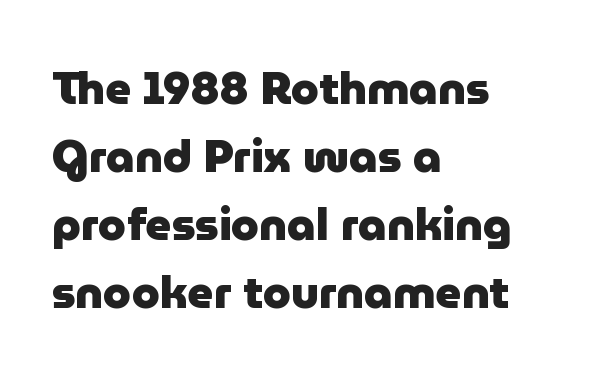
{"serif": "no", "italic": "no", "bold": "yes", "weight": "heavy", "width": "normal", "stroke_contrast": "low", "x_height": "medium", "monospaced": "no", "underline": "no", "align": "left", "line_spacing": "normal", "line_spacing_ratio": 1.51, "letter_spacing": "normal", "letter_spacing_em": 0.0, "glyph_px": 45}
